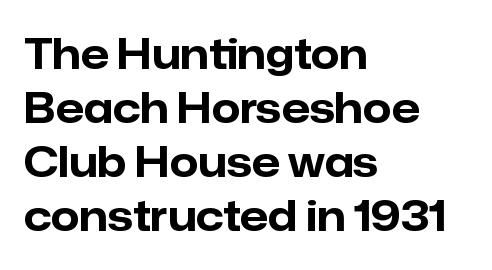
{"serif": "no", "italic": "no", "bold": "yes", "weight": "bold", "width": "normal", "stroke_contrast": "low", "x_height": "medium", "monospaced": "no", "underline": "no", "align": "left", "line_spacing": "normal", "line_spacing_ratio": 1.32, "letter_spacing": "normal", "letter_spacing_em": 0.0, "glyph_px": 41}
